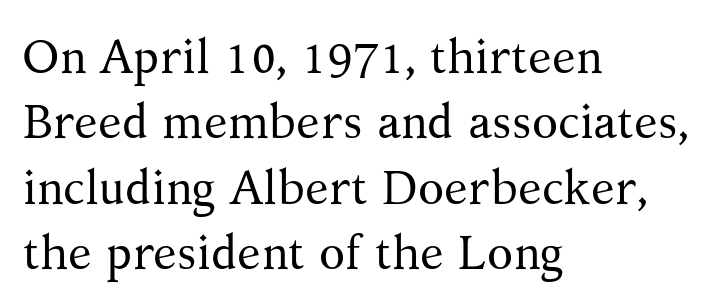
The image shows 48 px regular-weight serif type, upright; set left-aligned, normal line spacing (1.36x), normal letter spacing, not underlined; medium stroke contrast and a medium x-height.
